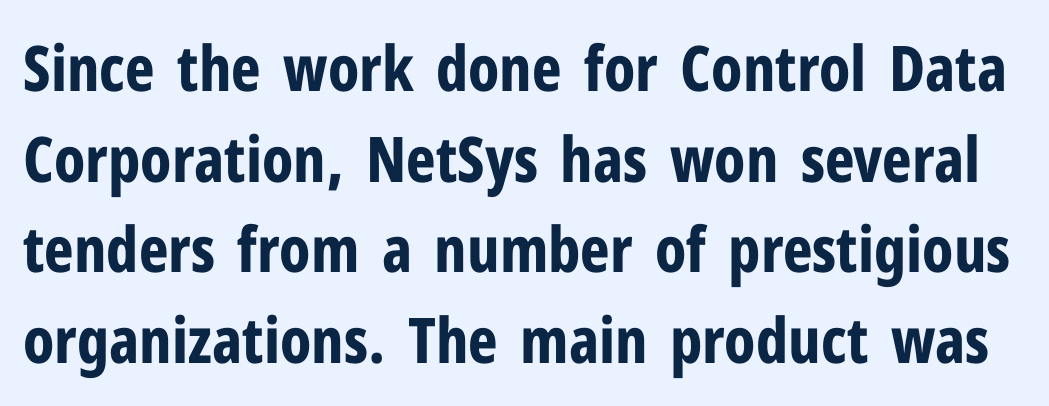
Q: Is the text bold? A: Yes.
Q: Is the text italic (slanted)? A: No, it is upright.
Q: Is the typeface a serif or a sans-serif typeface? A: Sans-serif.
Q: Is the text underlined? A: No.
Q: Is the spacing between letters normal or unusually wide? A: Normal.
Q: Is the spacing between lines tight, normal or loose? A: Normal.
Q: Width (condensed, normal, or wide)? A: Condensed.
Q: Stroke contrast? A: Low.
Q: x-height? A: Medium.
Q: Monospaced? A: No.
